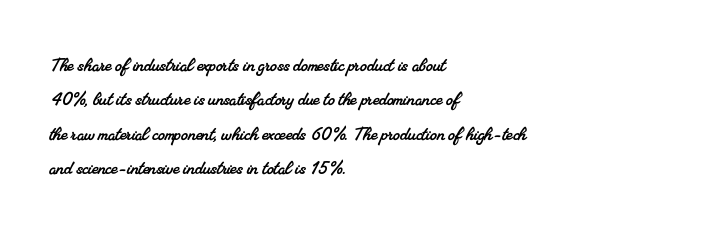
The image shows 22 px text type; set left-aligned, normal line spacing (1.56x), normal letter spacing, not underlined.
